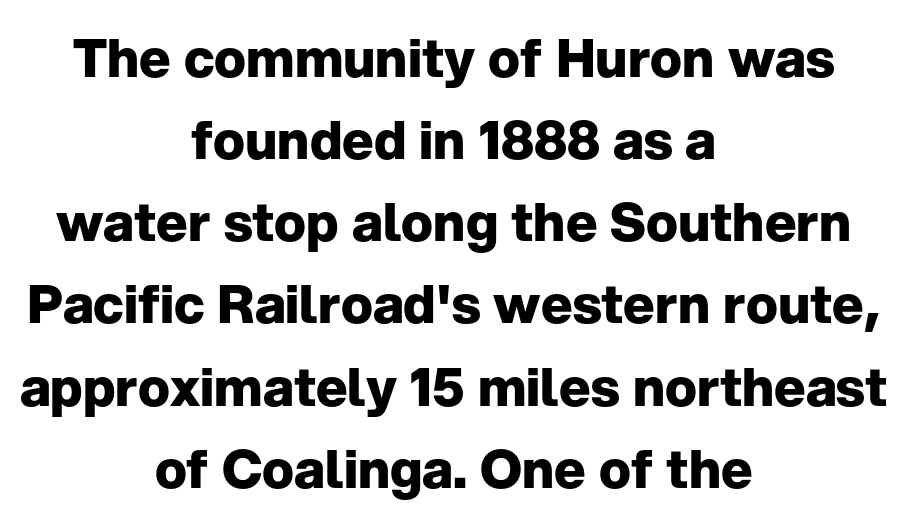
{"serif": "no", "italic": "no", "bold": "yes", "weight": "heavy", "width": "normal", "stroke_contrast": "low", "x_height": "medium", "monospaced": "no", "underline": "no", "align": "center", "line_spacing": "normal", "line_spacing_ratio": 1.55, "letter_spacing": "normal", "letter_spacing_em": 0.0, "glyph_px": 53}
